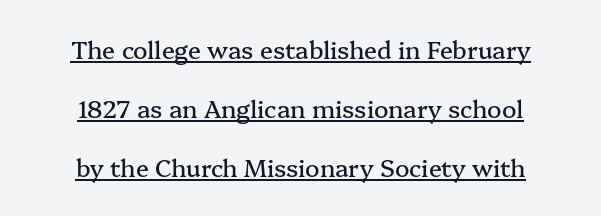
Q: Is the text italic (slanted)? A: No, it is upright.
Q: Is the text underlined? A: Yes.
Q: How is the paragraph aligned? A: Centered.
Q: Is the spacing between letters normal or unusually wide? A: Normal.
Q: Is the spacing between lines tight, normal or loose? A: Loose.
